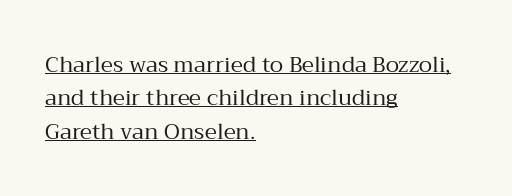
The image shows 22 px text type, upright; set left-aligned, normal line spacing (1.52x), normal letter spacing, underlined.
